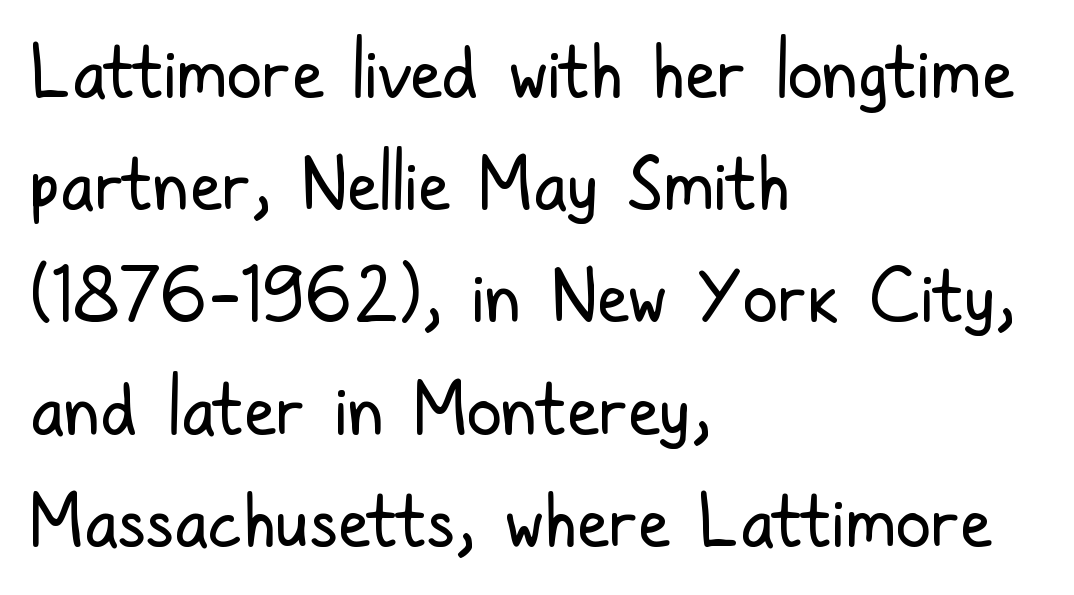
This sample has the flowing, uneven cadence of proportional lettering. Any mark beneath the type? The region is blank. The leading is moderate, giving the passage an even texture. The text block is weighted toward the left margin, trailing off unevenly rightward. A sans-serif font was chosen for this passage.
